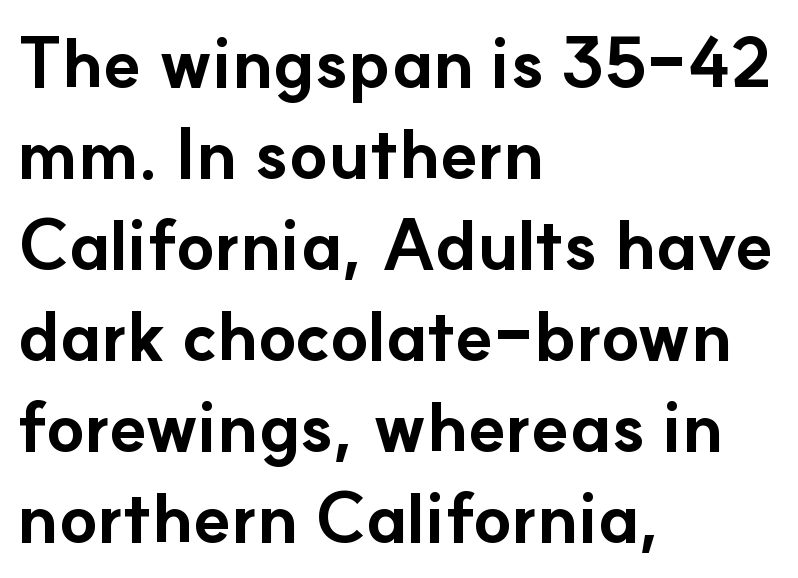
{"serif": "no", "italic": "no", "bold": "yes", "weight": "bold", "width": "normal", "stroke_contrast": "low", "x_height": "small", "monospaced": "no", "underline": "no", "align": "left", "line_spacing": "normal", "line_spacing_ratio": 1.3, "letter_spacing": "normal", "letter_spacing_em": 0.0, "glyph_px": 70}
